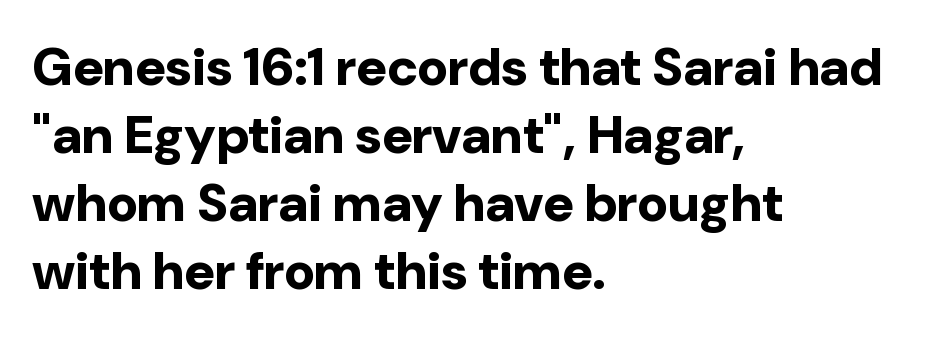
Q: Is the text bold? A: Yes.
Q: Is the text italic (slanted)? A: No, it is upright.
Q: Is the typeface a serif or a sans-serif typeface? A: Sans-serif.
Q: Is the text underlined? A: No.
Q: How is the paragraph aligned? A: Left-aligned.
Q: Is the spacing between letters normal or unusually wide? A: Normal.
Q: Is the spacing between lines tight, normal or loose? A: Normal.
Q: Width (condensed, normal, or wide)? A: Normal.
Q: Stroke contrast? A: Low.
Q: x-height? A: Medium.
Q: Monospaced? A: No.
